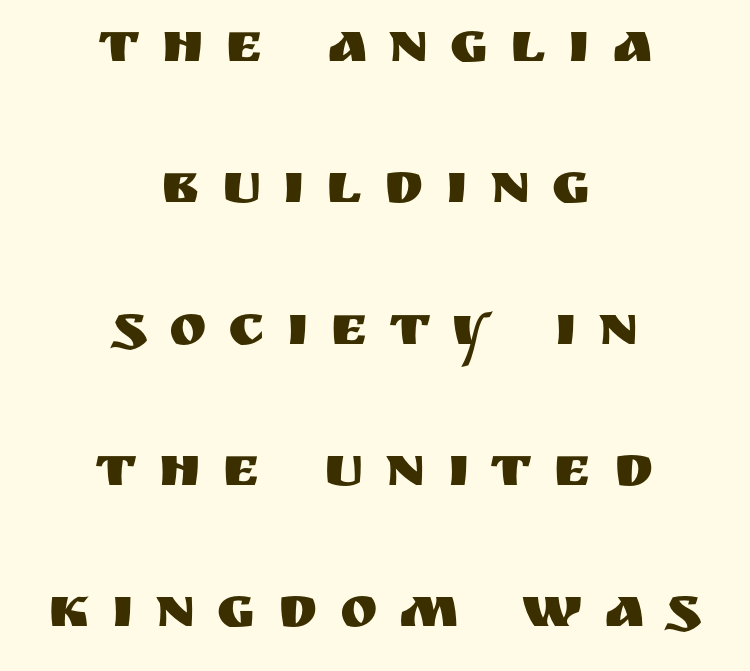
Q: Is the text italic (slanted)? A: No, it is upright.
Q: Is the typeface a serif or a sans-serif typeface? A: Sans-serif.
Q: Is the text underlined? A: No.
Q: How is the paragraph aligned? A: Centered.
Q: Is the spacing between letters normal or unusually wide? A: Unusually wide.
Q: Is the spacing between lines tight, normal or loose? A: Loose.
Q: Width (condensed, normal, or wide)? A: Normal.
Q: Stroke contrast? A: Medium.
Q: x-height? A: Large.
Q: Monospaced? A: No.
